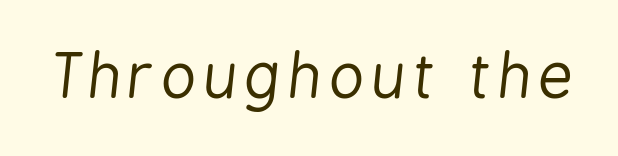
{"italic": "yes", "lean": "right", "slant_degrees": 6, "bold": "no", "weight": "regular", "width": "condensed", "stroke_contrast": "low", "x_height": "medium", "monospaced": "no", "underline": "no", "glyph_px": 61}
